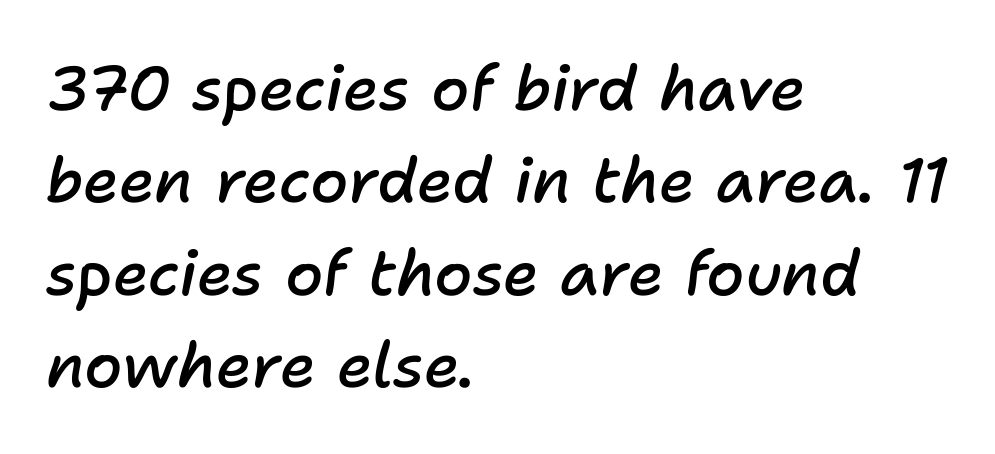
The image shows 62 px semibold type, italic (leaning right); set left-aligned, normal line spacing (1.49x), normal letter spacing, not underlined; low stroke contrast and a medium x-height.
